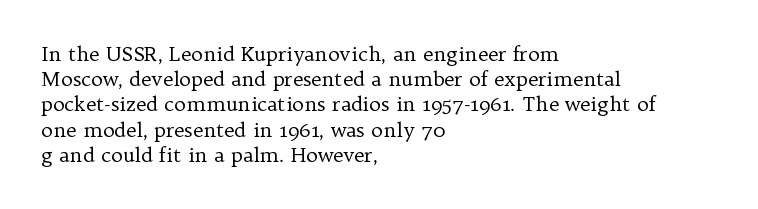
Q: Is the text bold? A: No.
Q: Is the text italic (slanted)? A: No, it is upright.
Q: Is the text underlined? A: No.
Q: How is the paragraph aligned? A: Left-aligned.
Q: Is the spacing between letters normal or unusually wide? A: Normal.
Q: Is the spacing between lines tight, normal or loose? A: Normal.
